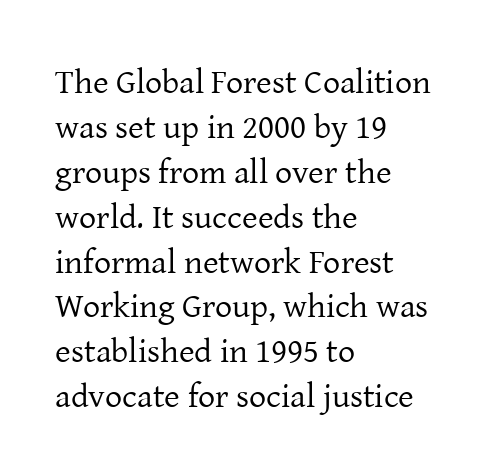
The image shows 34 px regular-weight serif type, upright; set left-aligned, normal line spacing (1.32x), normal letter spacing, not underlined; low stroke contrast and a medium x-height.
